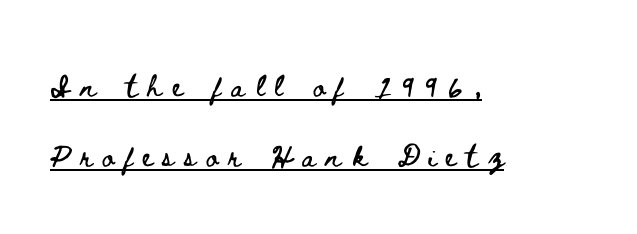
The image shows 28 px wide type; set left-aligned, loose line spacing (2.49x), unusually wide letter spacing (+0.37 em), underlined; low stroke contrast and a small x-height.
